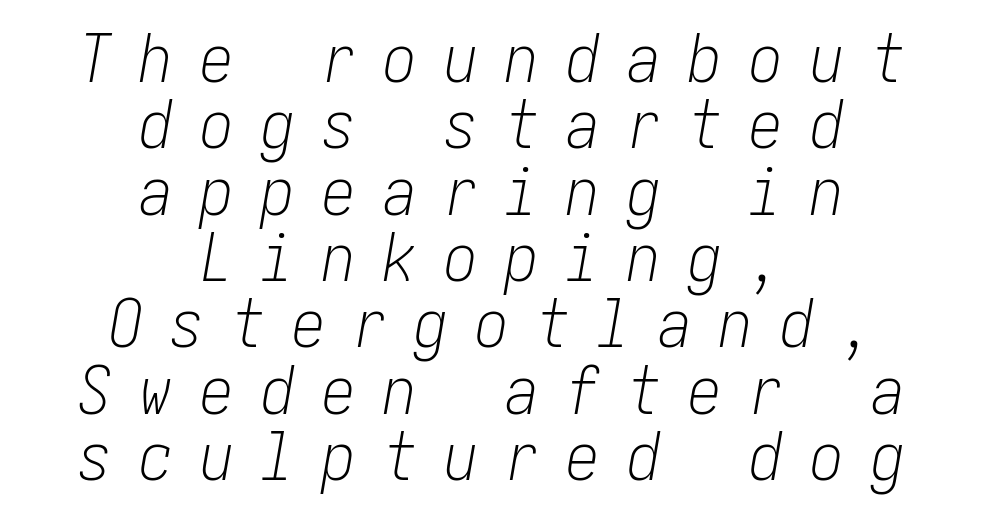
There is plenty of visible air inserted between adjacent glyphs. Type without underlining. The designer dialed line spacing down below the default. Reading down the block, each line starts at a different indent, mirrored at its end. Yep, that's italic — everything's leaning.
